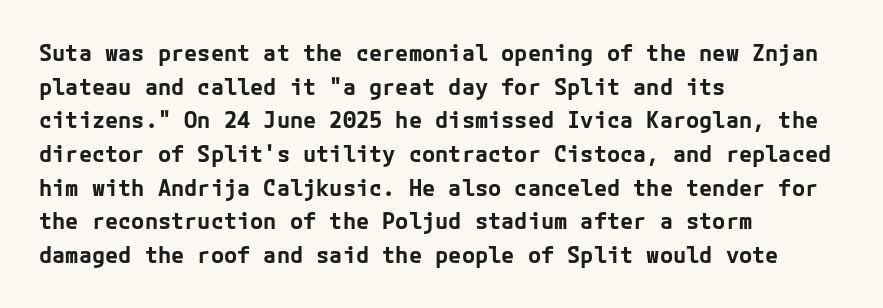
This sample is left-justified, so line endings fall wherever the words run out. Ascenders rise straight up at ninety degrees. Notice how descenders clear the ascenders below comfortably — that's standard leading. Is the type bold? Yes — the strokes are clearly thick and heavy.
